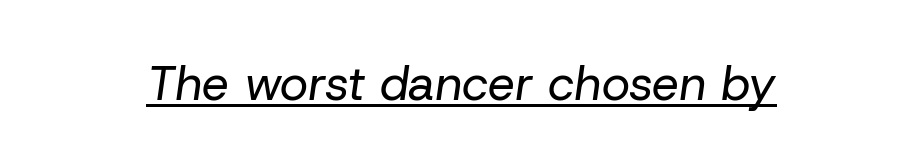
The image shows 48 px regular-weight type, italic (leaning right); set normal letter spacing, underlined; low stroke contrast and a medium x-height.
